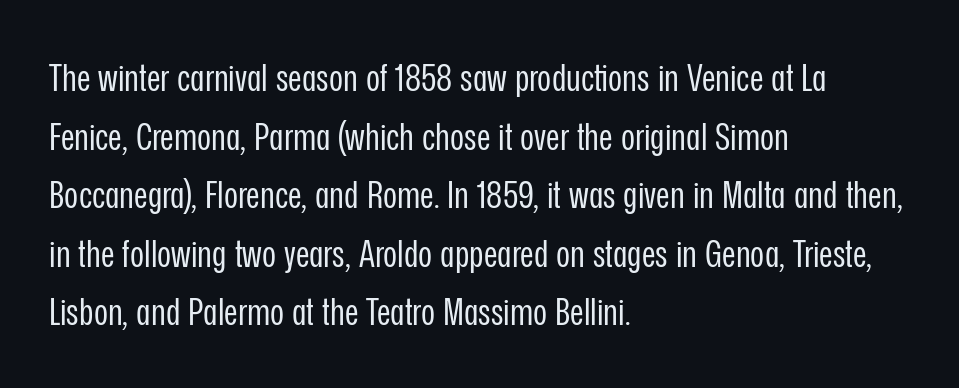
Q: Is the text bold? A: No.
Q: Is the text italic (slanted)? A: No, it is upright.
Q: Is the typeface a serif or a sans-serif typeface? A: Sans-serif.
Q: Is the text underlined? A: No.
Q: How is the paragraph aligned? A: Left-aligned.
Q: Is the spacing between letters normal or unusually wide? A: Normal.
Q: Is the spacing between lines tight, normal or loose? A: Normal.
Q: Width (condensed, normal, or wide)? A: Condensed.
Q: Stroke contrast? A: Low.
Q: x-height? A: Medium.
Q: Monospaced? A: No.
